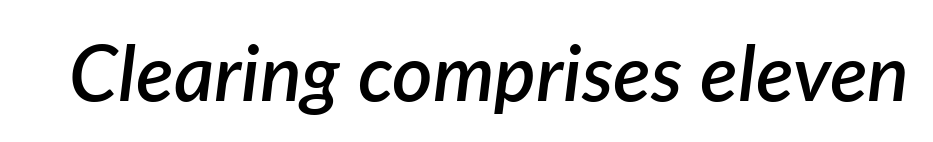
Q: Is the text bold? A: Semi-bold.
Q: Is the text italic (slanted)? A: Yes, it leans right by about 7 degrees.
Q: Is the text underlined? A: No.
Q: Is the spacing between letters normal or unusually wide? A: Normal.
Q: Width (condensed, normal, or wide)? A: Normal.
Q: Stroke contrast? A: Low.
Q: x-height? A: Medium.
Q: Monospaced? A: No.
